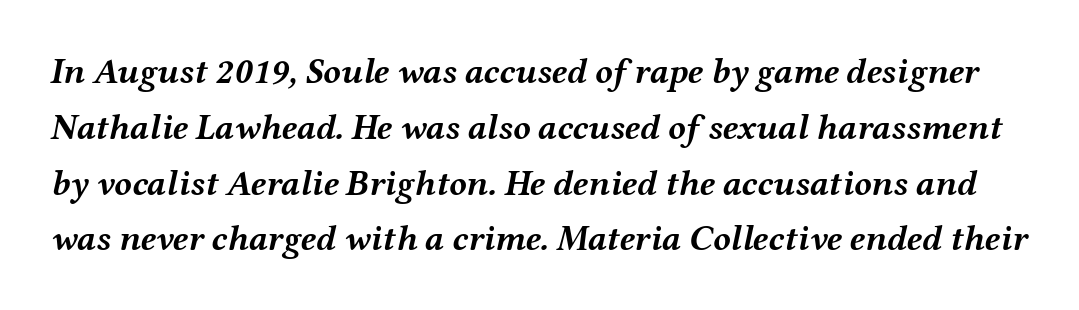
{"italic": "yes", "lean": "right", "slant_degrees": 12, "bold": "yes", "weight": "semibold", "width": "wide", "stroke_contrast": "medium", "x_height": "medium", "monospaced": "no", "underline": "no", "line_spacing": "normal", "line_spacing_ratio": 1.55, "letter_spacing": "normal", "letter_spacing_em": 0.0, "glyph_px": 36}
